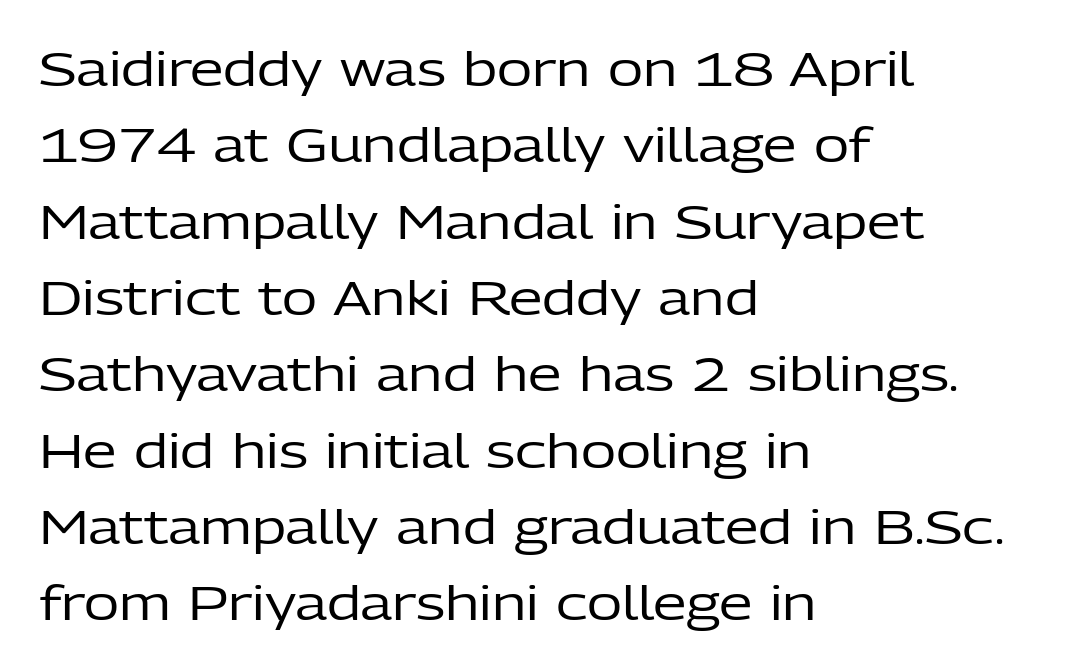
The typeface has the unassuming heft of standard copy or less. No extra tracking has been applied to these lines. This sample keeps an unexceptional amount of space between lines. Typeset ragged right — the left edge is the straight one.
